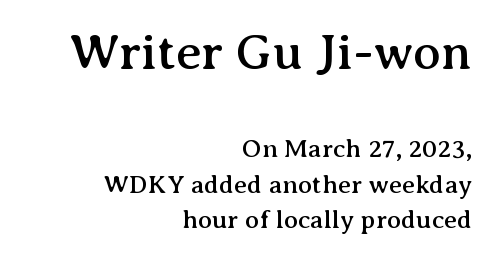
{"serif": "yes", "italic": "no", "width": "normal", "stroke_contrast": "medium", "x_height": "medium", "monospaced": "no", "underline": "no", "align": "right", "line_spacing": "normal", "line_spacing_ratio": 1.36, "letter_spacing": "normal", "letter_spacing_em": 0.0, "larger_block": "first", "size_ratio": 1.96, "glyph_px": 51}
